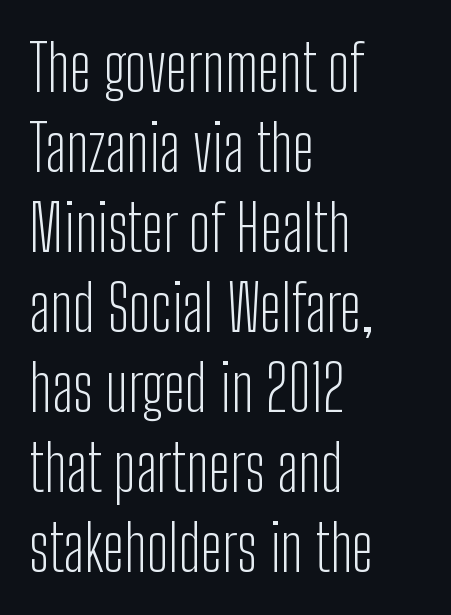
Q: Is the text bold? A: No.
Q: Is the text italic (slanted)? A: No, it is upright.
Q: Is the typeface a serif or a sans-serif typeface? A: Sans-serif.
Q: Is the text underlined? A: No.
Q: How is the paragraph aligned? A: Left-aligned.
Q: Is the spacing between letters normal or unusually wide? A: Normal.
Q: Is the spacing between lines tight, normal or loose? A: Normal.
Q: Width (condensed, normal, or wide)? A: Condensed.
Q: Stroke contrast? A: Low.
Q: x-height? A: Medium.
Q: Monospaced? A: No.
